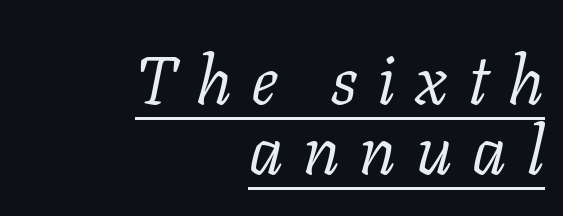
{"serif": "yes", "italic": "yes", "lean": "right", "slant_degrees": 11, "bold": "no", "weight": "light", "width": "normal", "stroke_contrast": "low", "x_height": "medium", "monospaced": "no", "underline": "yes", "align": "right", "line_spacing": "tight", "line_spacing_ratio": 1.03, "letter_spacing": "wide", "letter_spacing_em": 0.29, "glyph_px": 68}
